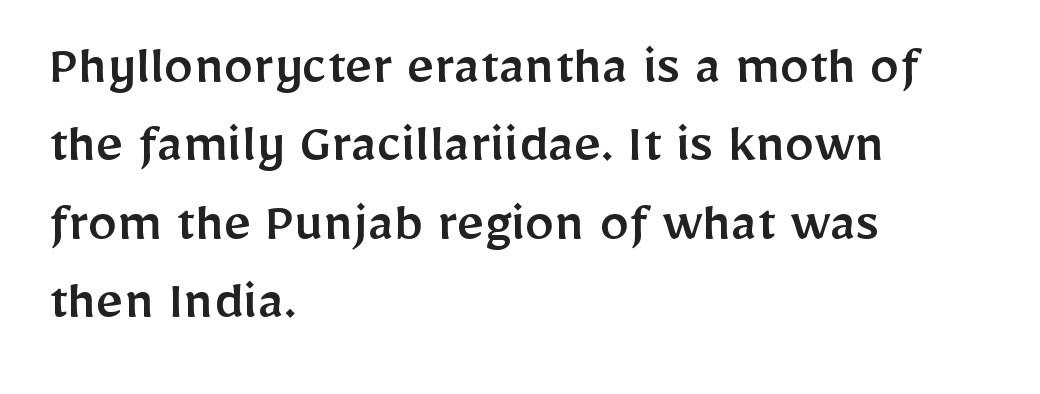
The image shows 59 px sans-serif type, upright; set left-aligned, normal line spacing (1.33x), normal letter spacing, not underlined; low stroke contrast and a medium x-height.
